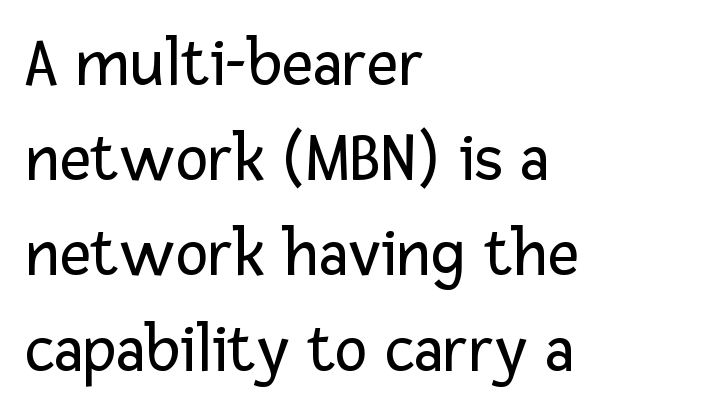
{"serif": "no", "italic": "no", "bold": "no", "weight": "regular", "width": "normal", "stroke_contrast": "low", "x_height": "medium", "monospaced": "no", "underline": "no", "align": "left", "line_spacing": "normal", "line_spacing_ratio": 1.38, "letter_spacing": "normal", "letter_spacing_em": 0.0, "glyph_px": 69}
